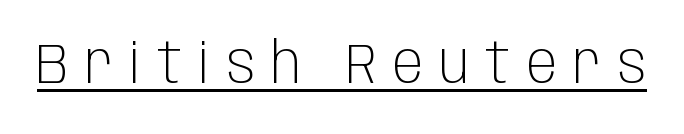
Q: Is the text bold? A: No.
Q: Is the text italic (slanted)? A: No, it is upright.
Q: Is the typeface a serif or a sans-serif typeface? A: Sans-serif.
Q: Is the text underlined? A: Yes.
Q: Is the spacing between letters normal or unusually wide? A: Unusually wide.
Q: Width (condensed, normal, or wide)? A: Condensed.
Q: Stroke contrast? A: Low.
Q: x-height? A: Large.
Q: Monospaced? A: No.
